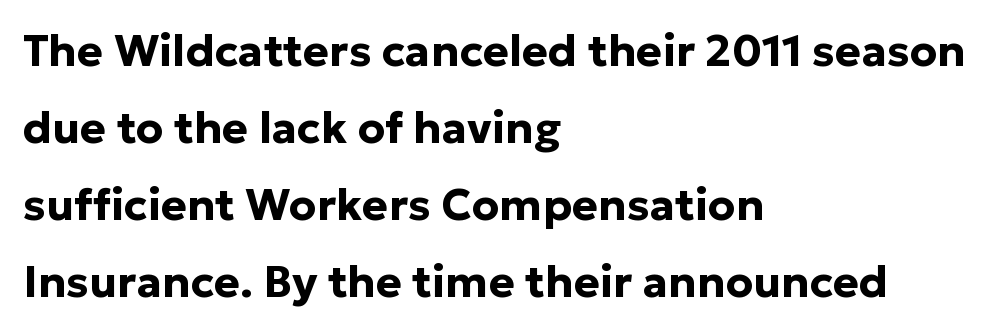
{"serif": "no", "italic": "no", "bold": "yes", "weight": "bold", "width": "normal", "stroke_contrast": "low", "x_height": "medium", "monospaced": "no", "underline": "no", "align": "left", "line_spacing_ratio": 1.75, "letter_spacing": "normal", "letter_spacing_em": 0.0, "glyph_px": 44}
